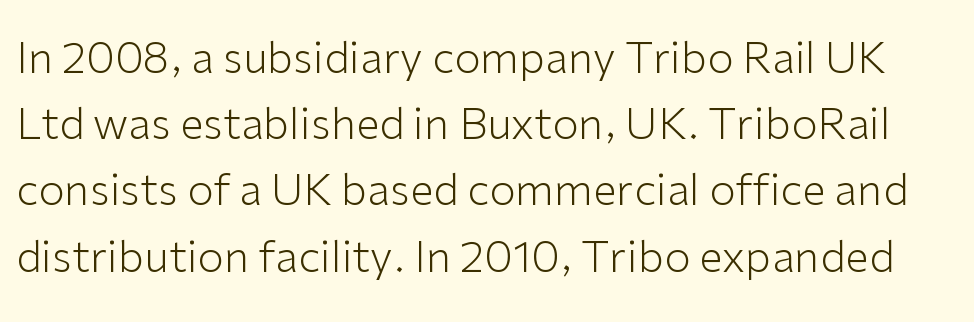
Rows of type keep a routine distance in the vertical direction. The baseline area is clear. The letters advance in unequal steps, a hallmark of proportional type. The characters are drawn with everyday or finer stroke widths.
